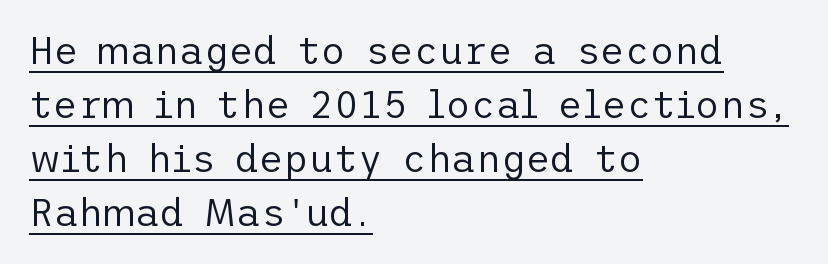
{"serif": "no", "italic": "no", "bold": "no", "weight": "regular", "width": "normal", "stroke_contrast": "low", "x_height": "medium", "underline": "yes", "align": "left", "line_spacing": "normal", "line_spacing_ratio": 1.42, "letter_spacing": "normal", "letter_spacing_em": 0.0, "glyph_px": 38}
